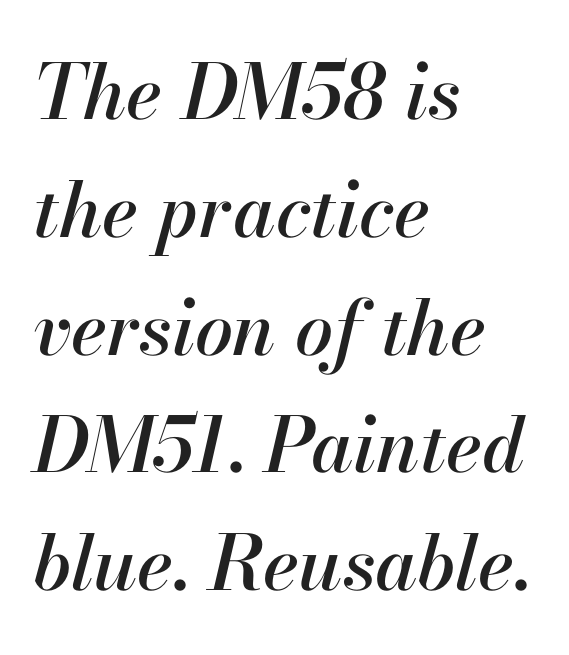
The image shows 76 px text type, italic (leaning right); set left-aligned, normal line spacing (1.55x), normal letter spacing, not underlined; high stroke contrast and a small x-height.
